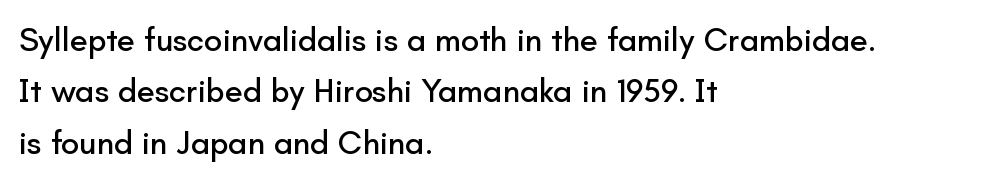
{"serif": "no", "italic": "no", "width": "normal", "stroke_contrast": "low", "x_height": "small", "monospaced": "no", "underline": "no", "align": "left", "line_spacing": "normal", "line_spacing_ratio": 1.56, "letter_spacing": "normal", "letter_spacing_em": 0.0, "glyph_px": 33}
